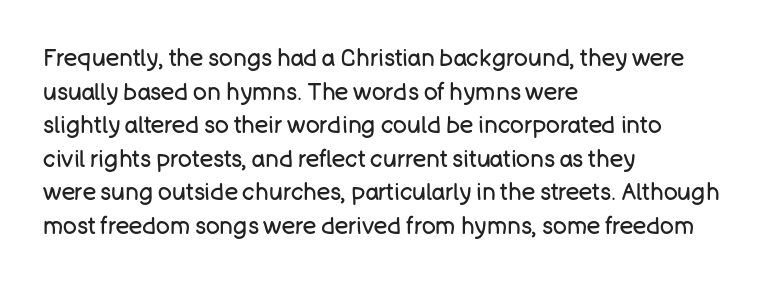
Q: Is the text bold? A: No.
Q: Is the text italic (slanted)? A: No, it is upright.
Q: Is the text underlined? A: No.
Q: How is the paragraph aligned? A: Left-aligned.
Q: Is the spacing between letters normal or unusually wide? A: Normal.
Q: Is the spacing between lines tight, normal or loose? A: Normal.
